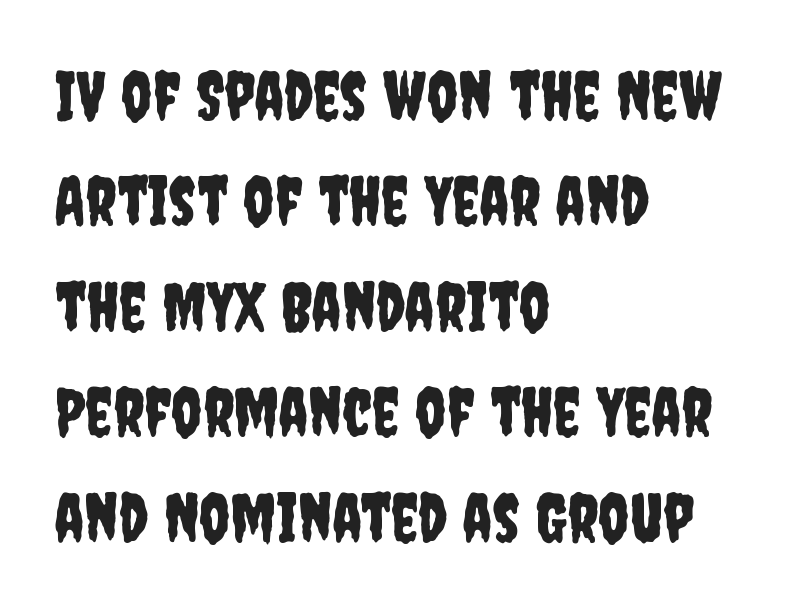
Compared with a centered layout, this one pins lines to the left instead. Characters remain perfectly vertical along every line. Regarding leading, the lines here are spaced in the standard way. A typesetter would call this zero additional tracking. A typesetter would call this proportional, since set widths differ per character. Does the type have serifs? No, each stem ends abruptly.
